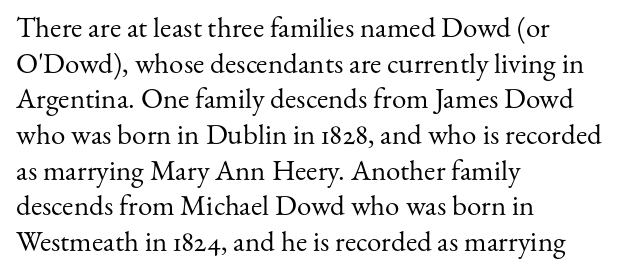
{"serif": "yes", "italic": "no", "bold": "no", "weight": "regular", "width": "normal", "stroke_contrast": "medium", "x_height": "small", "monospaced": "no", "underline": "no", "align": "left", "line_spacing_ratio": 1.23, "letter_spacing": "normal", "letter_spacing_em": 0.0, "glyph_px": 29}
